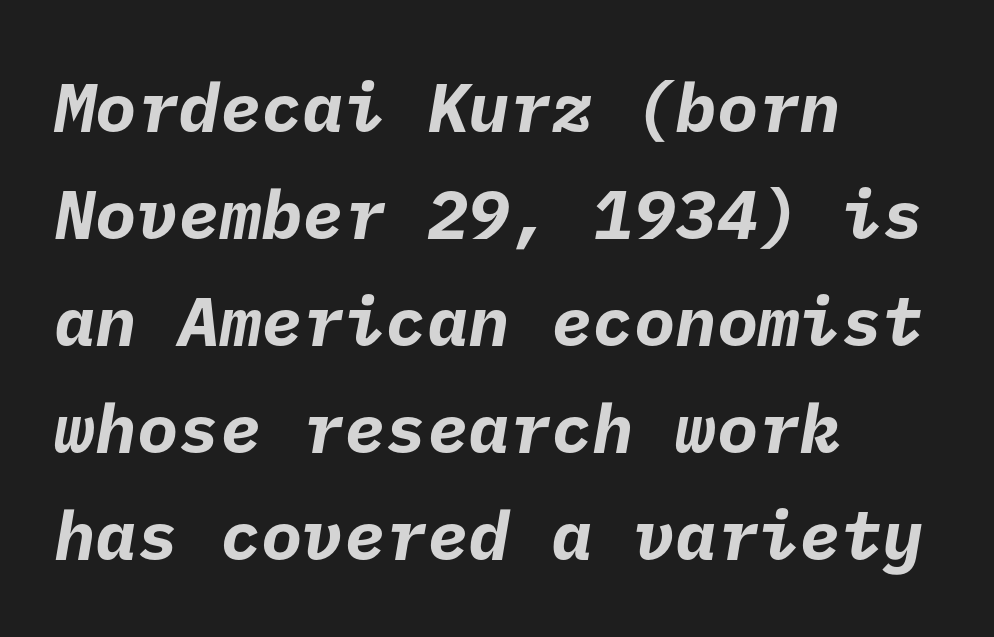
The image shows 69 px bold sans-serif type; set left-aligned, normal line spacing (1.55x), normal letter spacing, not underlined; low stroke contrast and a medium x-height.
